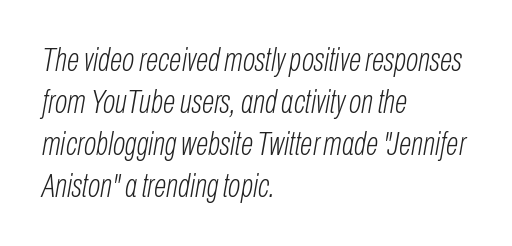
Q: Is the text bold? A: No.
Q: Is the text italic (slanted)? A: Yes, it leans right by about 10 degrees.
Q: Is the text underlined? A: No.
Q: How is the paragraph aligned? A: Left-aligned.
Q: Is the spacing between letters normal or unusually wide? A: Normal.
Q: Is the spacing between lines tight, normal or loose? A: Normal.
Q: Width (condensed, normal, or wide)? A: Condensed.
Q: Stroke contrast? A: Low.
Q: x-height? A: Medium.
Q: Monospaced? A: No.
